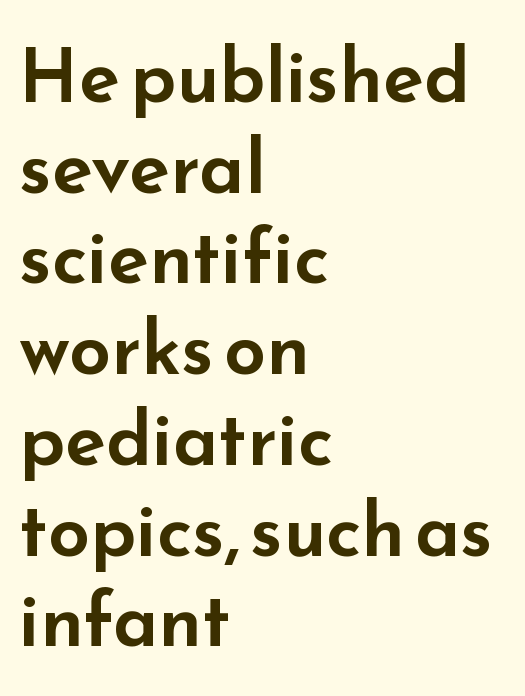
The image shows 75 px wide sans-serif type, upright; set left-aligned, line spacing 1.21x, normal letter spacing, not underlined; low stroke contrast and a small x-height.
